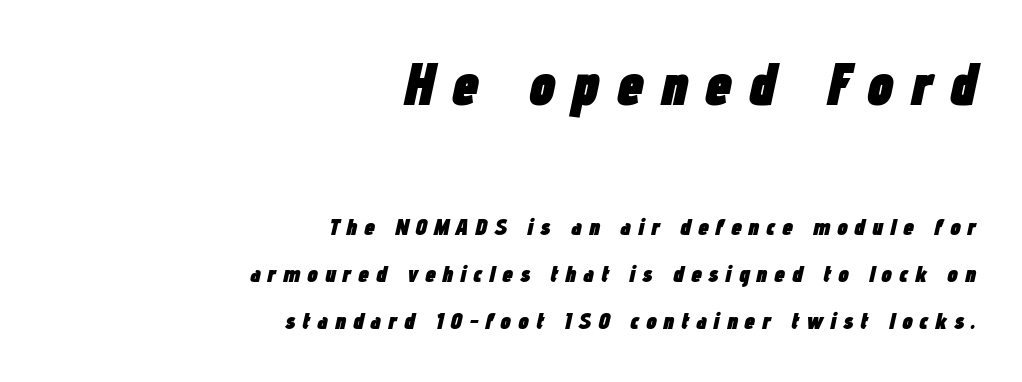
Whoever set this made the first block the dominant, larger element. Posture: slanted. Strong, thick strokes mark this as bold type. Descenders hang freely into open space.
